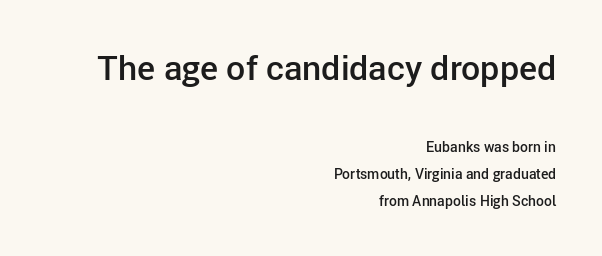
Nobody drew a line under any word here. The letters advance in unequal steps, a hallmark of proportional type. Serifs: no, the terminals of the letterforms are clean. The rag falls on the left side of this text block. Rendered with straight, roman letterforms.
